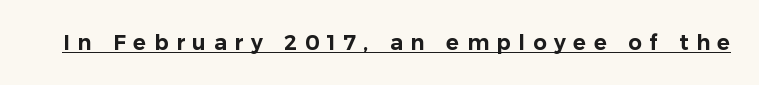
{"italic": "no", "underline": "yes", "letter_spacing": "wide", "letter_spacing_em": 0.37, "glyph_px": 21}
